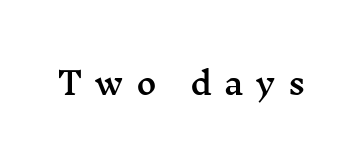
You could not count columns in this text — the font is proportionally spaced. Type style note: has serifs. Just letters on the line, the space beneath them empty. Posture: upright roman.
